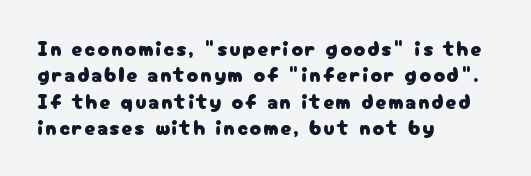
{"italic": "no", "underline": "no", "align": "left", "line_spacing": "normal", "line_spacing_ratio": 1.26, "glyph_px": 21}
